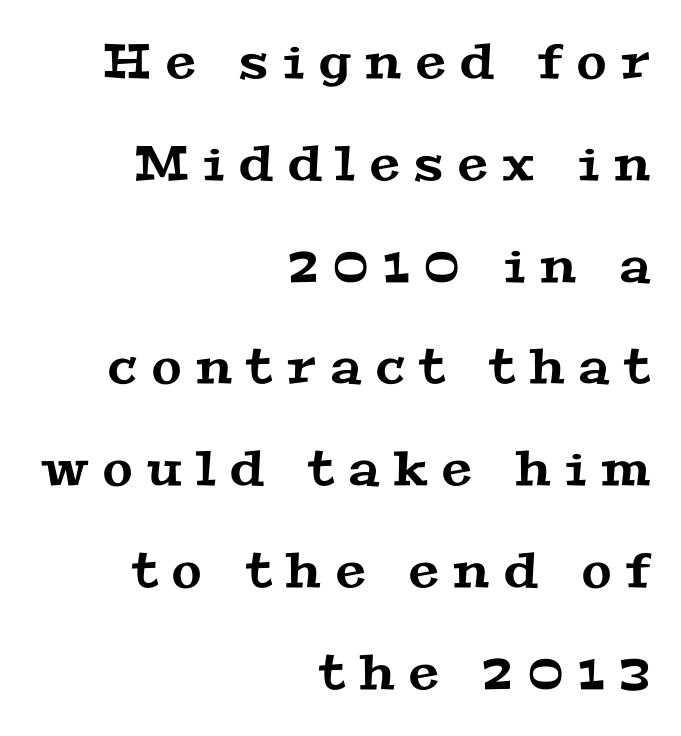
{"serif": "yes", "width": "wide", "stroke_contrast": "medium", "x_height": "medium", "monospaced": "no", "underline": "no", "align": "right", "line_spacing": "loose", "line_spacing_ratio": 2.12, "letter_spacing": "wide", "letter_spacing_em": 0.31, "glyph_px": 48}
